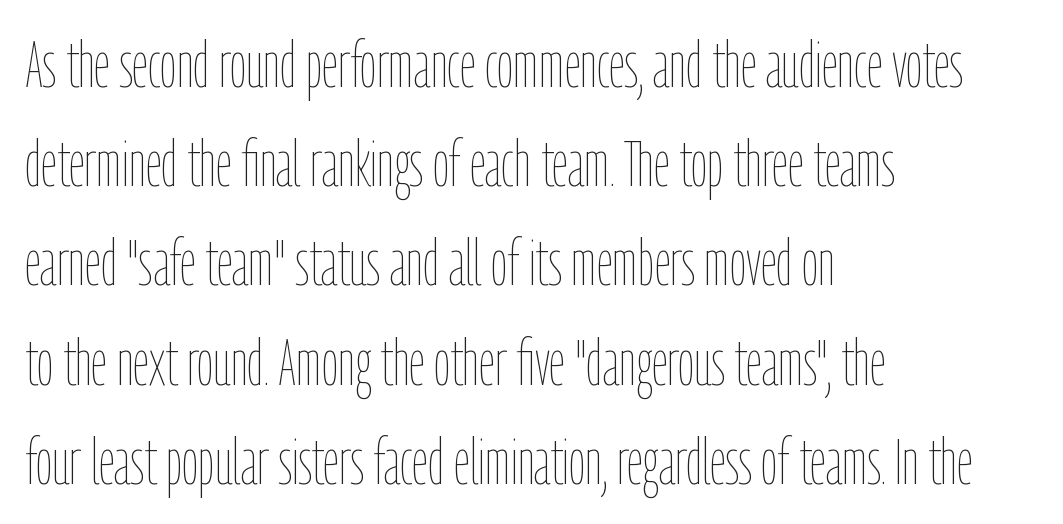
Q: Is the text bold? A: No.
Q: Is the text italic (slanted)? A: No, it is upright.
Q: Is the text underlined? A: No.
Q: How is the paragraph aligned? A: Left-aligned.
Q: Is the spacing between letters normal or unusually wide? A: Normal.
Q: Is the spacing between lines tight, normal or loose? A: Normal.
Q: Width (condensed, normal, or wide)? A: Condensed.
Q: Stroke contrast? A: Low.
Q: x-height? A: Medium.
Q: Monospaced? A: No.
